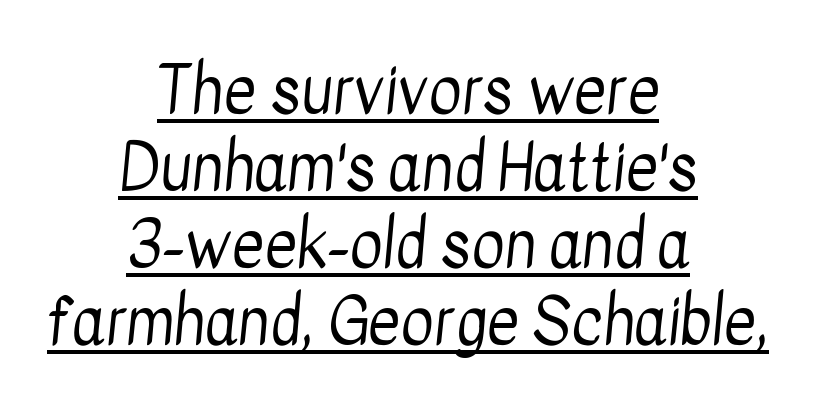
{"serif": "no", "bold": "no", "weight": "regular", "width": "condensed", "stroke_contrast": "low", "x_height": "medium", "monospaced": "no", "underline": "yes", "align": "center", "line_spacing_ratio": 1.22, "letter_spacing": "normal", "letter_spacing_em": 0.0, "glyph_px": 63}
